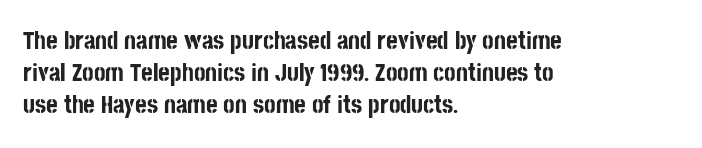
The image shows 25 px bold type, upright; set left-aligned, normal line spacing (1.28x), normal letter spacing, not underlined.
